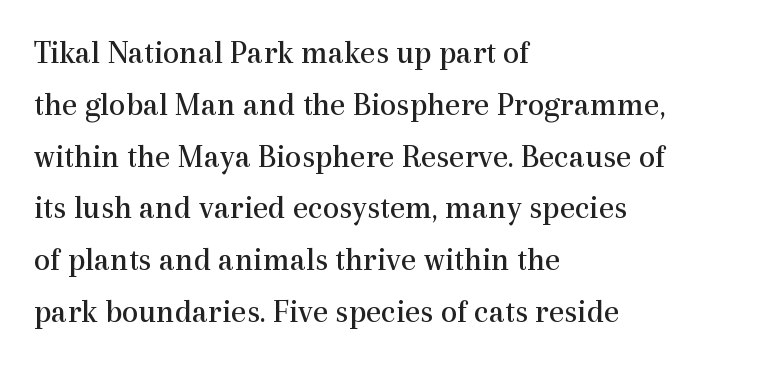
The passage shown is not bold in any degree. These lines are rendered in a variable-pitch font. Layout note: lines flush left. The designer left line spacing at the default. The passage shown is not underscored anywhere. Inter-character spacing is left at the font's built-in metrics.
